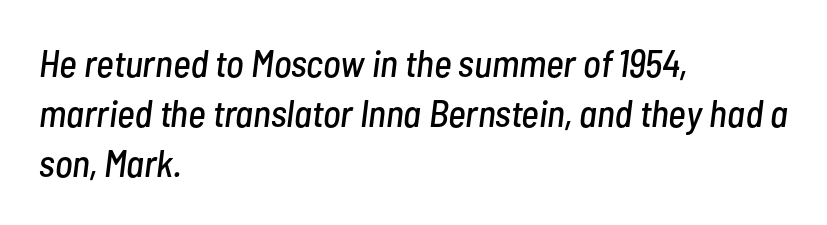
What's the leading like? Ordinary, nothing unusual. These lines are rendered in a variable-pitch font. Does the lettering tilt? It does — this is italic. No extra tracking has been applied to these lines.
